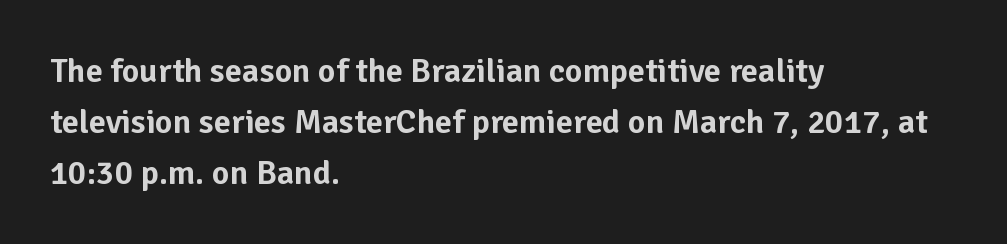
Here the glyphs are tracked normally, forming tight word shapes. Honestly, there is no underline to notice here at all. The typeface chosen for these lines omits serifs. Do the characters align in a grid? No, the font is proportional. Notice how the stems are strictly vertical — no italics here. Notice how descenders clear the ascenders below comfortably — that's standard leading.
